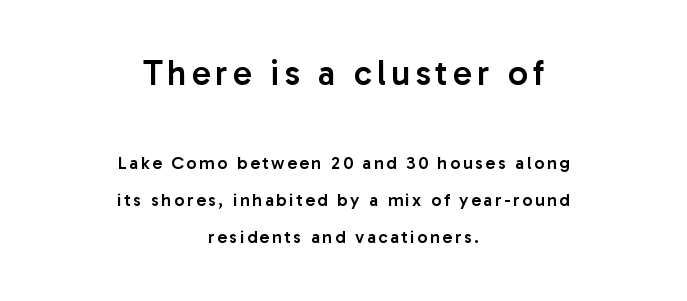
{"serif": "no", "italic": "no", "bold": "semi", "weight": "semibold", "width": "normal", "stroke_contrast": "low", "x_height": "medium", "monospaced": "no", "underline": "no", "align": "center", "line_spacing": "loose", "line_spacing_ratio": 2.06, "larger_block": "first", "size_ratio": 1.94, "glyph_px": 35}
